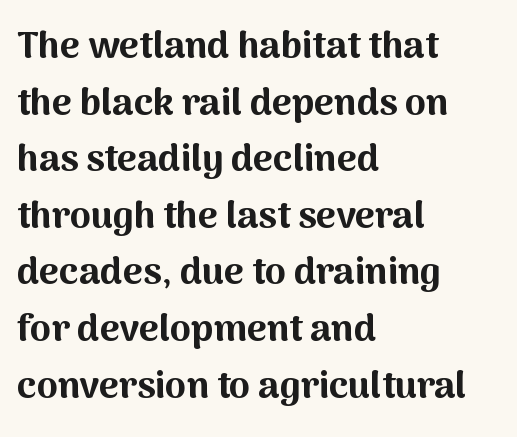
{"serif": "no", "italic": "no", "bold": "yes", "weight": "bold", "width": "normal", "stroke_contrast": "medium", "x_height": "medium", "monospaced": "no", "underline": "no", "align": "left", "line_spacing": "normal", "line_spacing_ratio": 1.49, "letter_spacing": "normal", "letter_spacing_em": 0.0, "glyph_px": 38}
